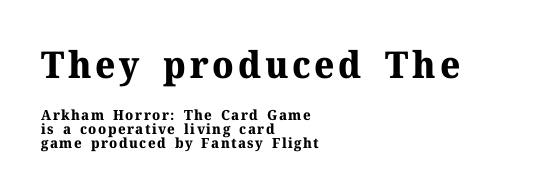
The image shows 37 px bold serif type, upright; set left-aligned, tight line spacing (0.97x), not underlined; the first (top) block is 2.64x larger; medium stroke contrast and a medium x-height.
